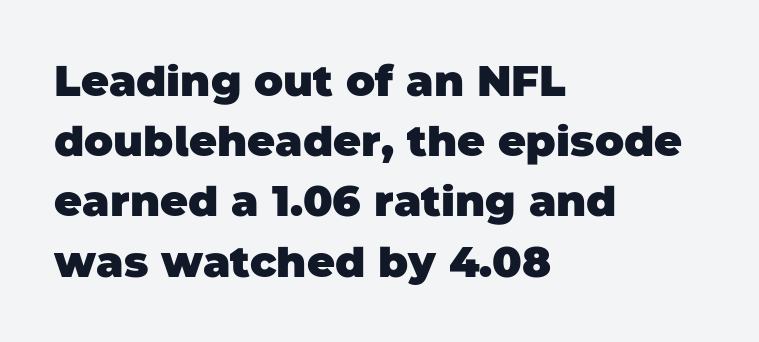
{"serif": "no", "bold": "yes", "weight": "heavy", "width": "normal", "stroke_contrast": "low", "x_height": "large", "monospaced": "no", "underline": "no", "align": "left", "line_spacing": "normal", "line_spacing_ratio": 1.4, "letter_spacing": "normal", "letter_spacing_em": 0.0, "glyph_px": 43}
